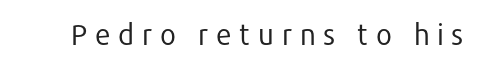
The image shows 29 px regular-weight sans-serif type, upright; set unusually wide letter spacing (+0.24 em), not underlined; low stroke contrast and a medium x-height.
